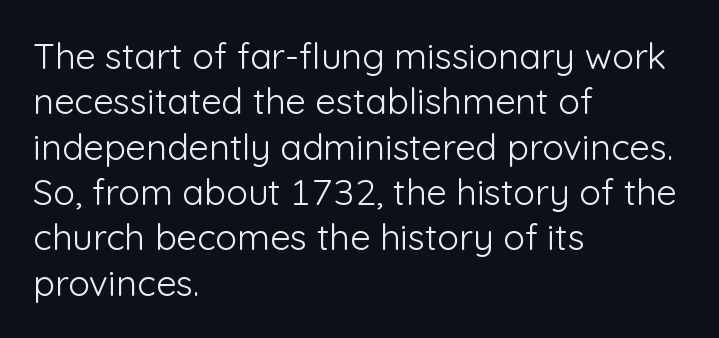
If you drew a ruler down the left edge, every line would touch it. The block of text has a typical density, with ordinary space between rows. Looks like regular typesetting: each glyph gets only the width it needs. The weight would be labelled regular, book, light, or lighter still.
